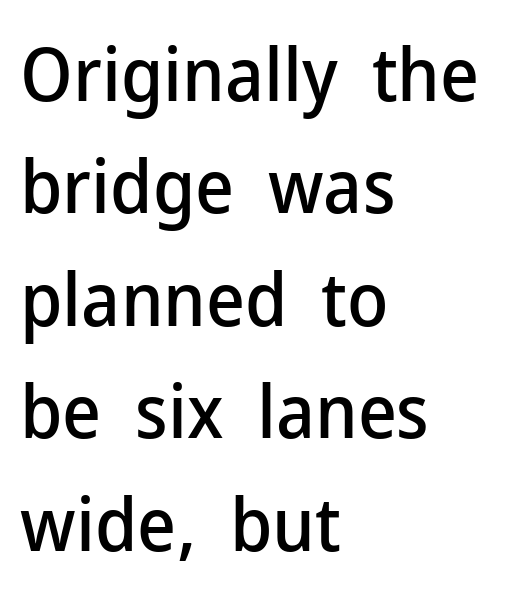
Q: Is the text italic (slanted)? A: No, it is upright.
Q: Is the typeface a serif or a sans-serif typeface? A: Sans-serif.
Q: Is the text underlined? A: No.
Q: How is the paragraph aligned? A: Left-aligned.
Q: Is the spacing between letters normal or unusually wide? A: Normal.
Q: Is the spacing between lines tight, normal or loose? A: Normal.
Q: Width (condensed, normal, or wide)? A: Normal.
Q: Stroke contrast? A: Low.
Q: x-height? A: Medium.
Q: Monospaced? A: No.
